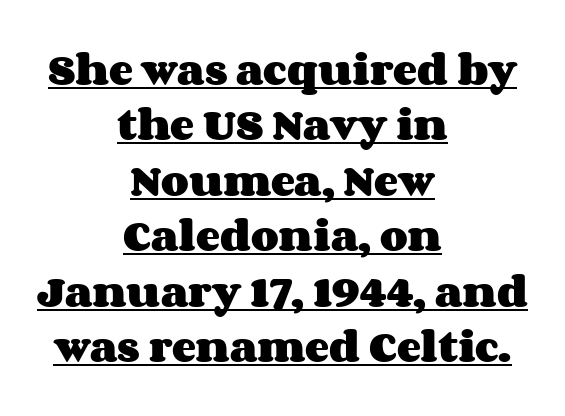
The image shows 36 px heavy, wide type, upright; set centered, normal line spacing (1.54x), normal letter spacing, underlined; medium stroke contrast and a large x-height.
